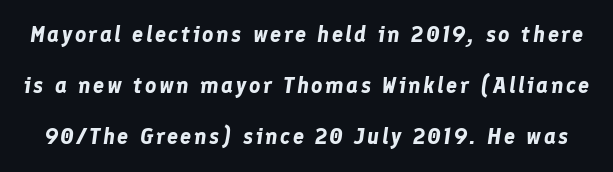
The image shows 22 px bold type, italic (leaning right); set loose line spacing (2.32x), not underlined.
